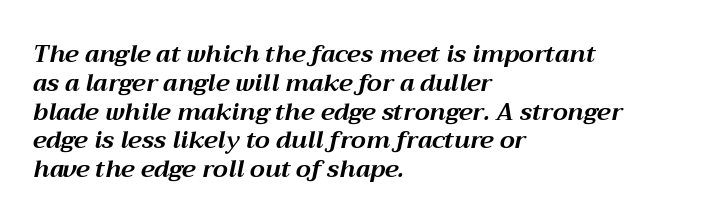
The image shows 24 px bold type, italic (leaning right); set left-aligned, line spacing 1.2x, normal letter spacing, not underlined.
